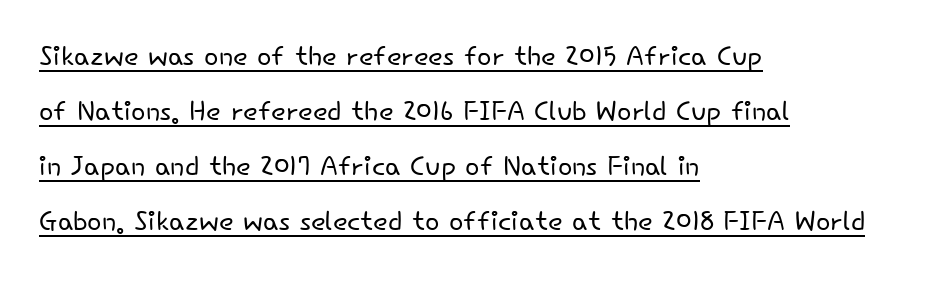
Every character sits straight up, as roman type does. Here the glyphs are tracked normally, forming tight word shapes. These lines are rendered in a variable-pitch font. Teacher's note: observe the even left margin — that is flush-left alignment. The rendering shows plain stroke endings on the letterforms — a sans-serif design. The characters are drawn with everyday or finer stroke widths.
